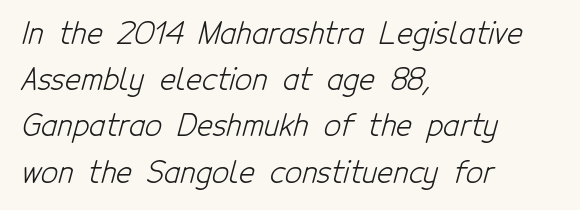
The strokes are not fattened; the text isn't bold. Observe the ordinary spacing: letters are neighbours, not strangers. Varying glyph widths throughout — classic text-font behaviour. Does the copy run flush right? No — it runs flush left. Reading down the column, the eye jumps a familiar distance to each next line.
